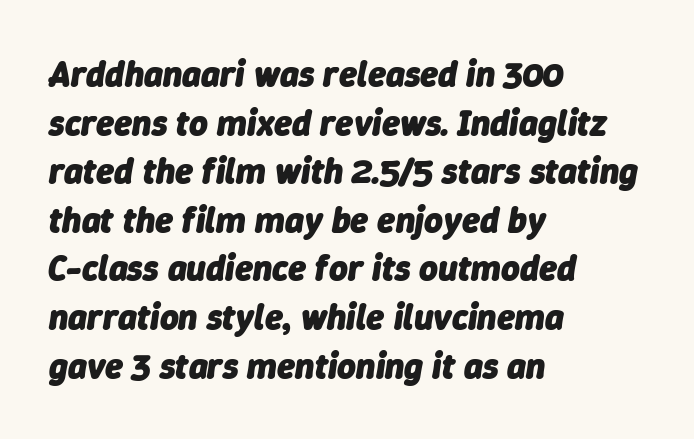
{"italic": "yes", "lean": "right", "slant_degrees": 9, "bold": "yes", "weight": "heavy", "width": "normal", "stroke_contrast": "low", "x_height": "medium", "monospaced": "no", "underline": "no", "align": "left", "line_spacing": "normal", "line_spacing_ratio": 1.35, "letter_spacing": "normal", "letter_spacing_em": 0.0, "glyph_px": 36}
